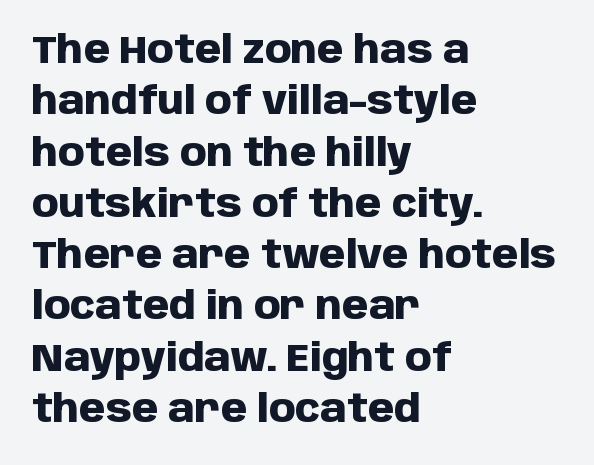
{"serif": "no", "italic": "no", "bold": "yes", "weight": "heavy", "width": "normal", "stroke_contrast": "low", "x_height": "large", "monospaced": "no", "underline": "no", "align": "left", "line_spacing": "normal", "line_spacing_ratio": 1.35, "letter_spacing": "normal", "letter_spacing_em": 0.0, "glyph_px": 38}
